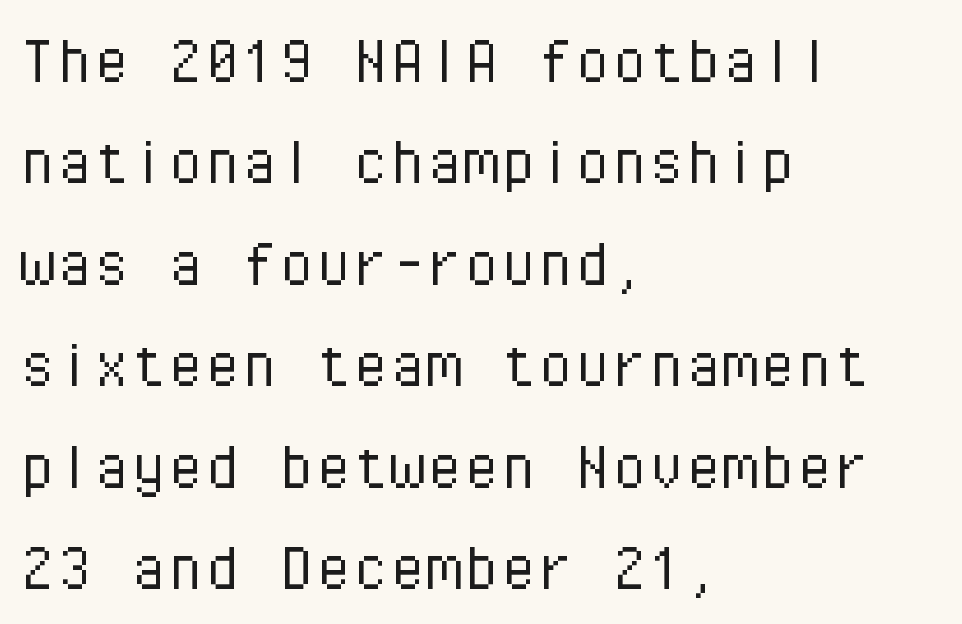
The image shows 74 px light sans-serif type, upright, monospaced; set left-aligned, normal line spacing (1.37x), normal letter spacing, not underlined; low stroke contrast and a medium x-height.
